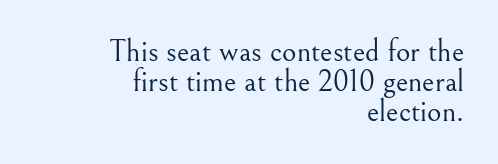
{"serif": "yes", "italic": "no", "bold": "no", "weight": "light", "width": "normal", "stroke_contrast": "medium", "x_height": "small", "monospaced": "no", "underline": "no", "align": "right", "line_spacing": "tight", "line_spacing_ratio": 0.96, "letter_spacing": "normal", "letter_spacing_em": 0.0, "glyph_px": 31}
